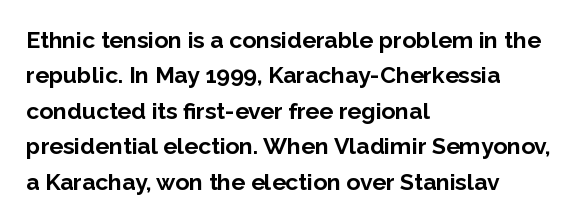
The strip under each line holds only bare page. The designer left line spacing at the default. Typeset ragged right — the left edge is the straight one. Heavy-handed strokes throughout: this text is bold.
